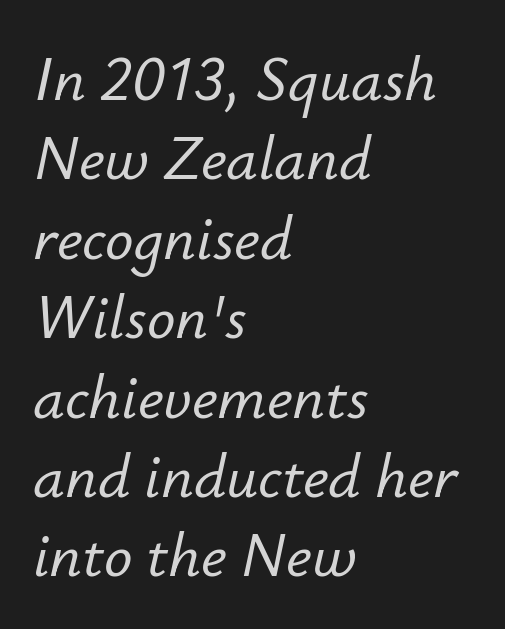
Q: Is the text italic (slanted)? A: Yes, it leans right by about 12 degrees.
Q: Is the text underlined? A: No.
Q: How is the paragraph aligned? A: Left-aligned.
Q: Is the spacing between letters normal or unusually wide? A: Normal.
Q: Is the spacing between lines tight, normal or loose? A: Normal.
Q: Width (condensed, normal, or wide)? A: Normal.
Q: Stroke contrast? A: Low.
Q: x-height? A: Small.
Q: Monospaced? A: No.
